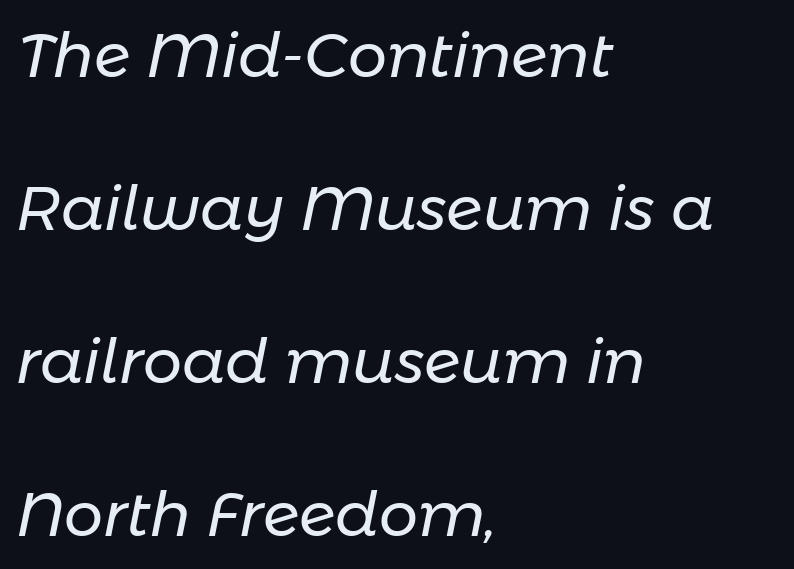
Q: Is the text bold? A: No.
Q: Is the text italic (slanted)? A: Yes, it leans right by about 11 degrees.
Q: Is the text underlined? A: No.
Q: How is the paragraph aligned? A: Left-aligned.
Q: Is the spacing between letters normal or unusually wide? A: Normal.
Q: Is the spacing between lines tight, normal or loose? A: Loose.
Q: Width (condensed, normal, or wide)? A: Normal.
Q: Stroke contrast? A: Low.
Q: x-height? A: Medium.
Q: Monospaced? A: No.
